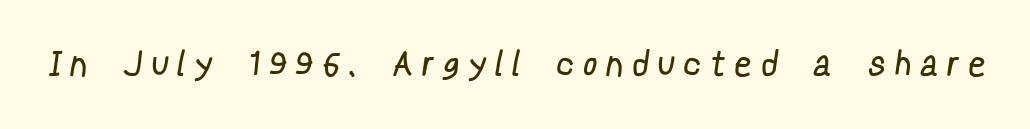
The image shows 35 px regular-weight, condensed sans-serif type; set unusually wide letter spacing (+0.37 em), not underlined; low stroke contrast and a medium x-height.
